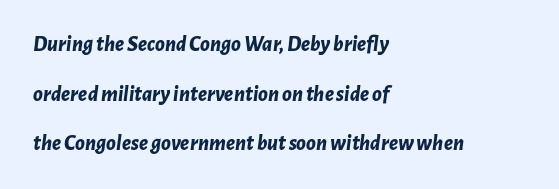
Anything drawn beneath the words? Only blank space. This sample uses an oblique cut, with every glyph tilted off the vertical. You could fit nearly another row in the gap between these rows. Horizontally, the lines are justified to the leading edge only. Look at the stroke-to-counter ratio: heavy, a bold.
